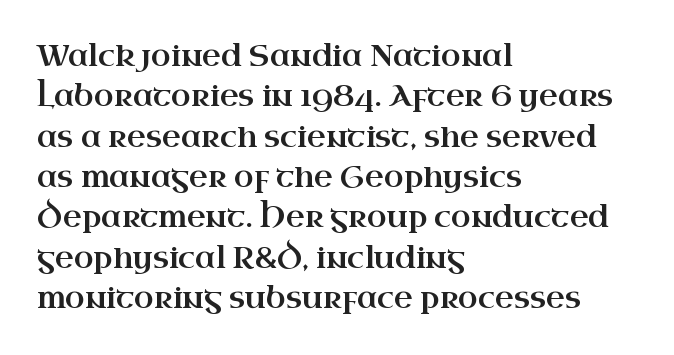
Q: Is the text italic (slanted)? A: No, it is upright.
Q: Is the typeface a serif or a sans-serif typeface? A: Serif.
Q: Is the text underlined? A: No.
Q: How is the paragraph aligned? A: Left-aligned.
Q: Is the spacing between letters normal or unusually wide? A: Normal.
Q: Is the spacing between lines tight, normal or loose? A: Normal.
Q: Width (condensed, normal, or wide)? A: Wide.
Q: Stroke contrast? A: High.
Q: x-height? A: Small.
Q: Monospaced? A: No.
